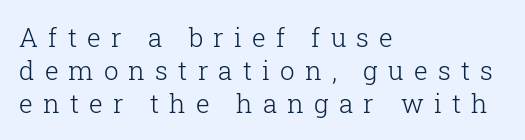
Nothing heavy about these letters — not bold at all. Lines of text with bare space underneath. A student would call this left alignment; a typographer would say flush left, rag right. Ascenders rise straight up at ninety degrees. The horizontal fit of the characters is loose and conspicuously gappy.
